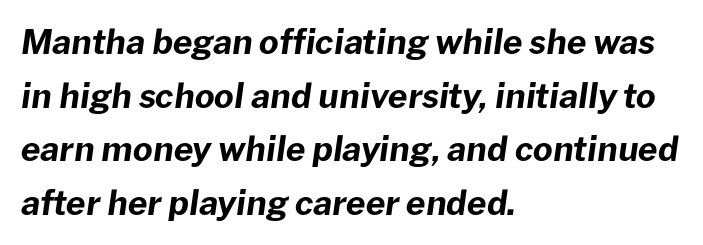
Q: Is the text bold? A: Yes.
Q: Is the text italic (slanted)? A: Yes, it leans right by about 8 degrees.
Q: Is the text underlined? A: No.
Q: How is the paragraph aligned? A: Left-aligned.
Q: Is the spacing between letters normal or unusually wide? A: Normal.
Q: Is the spacing between lines tight, normal or loose? A: Normal.
Q: Width (condensed, normal, or wide)? A: Normal.
Q: Stroke contrast? A: Low.
Q: x-height? A: Medium.
Q: Monospaced? A: No.
